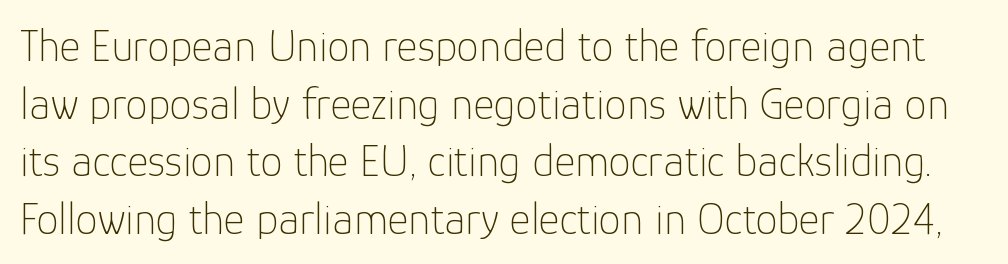
The image shows 45 px thin sans-serif type, upright; set normal line spacing (1.28x), normal letter spacing, not underlined; low stroke contrast and a medium x-height.
